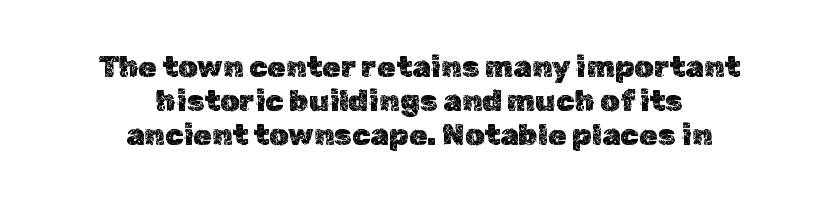
Q: Is the text italic (slanted)? A: No, it is upright.
Q: Is the text underlined? A: No.
Q: How is the paragraph aligned? A: Centered.
Q: Is the spacing between letters normal or unusually wide? A: Normal.
Q: Is the spacing between lines tight, normal or loose? A: Tight.
Q: Width (condensed, normal, or wide)? A: Normal.
Q: x-height? A: Medium.
Q: Monospaced? A: No.
